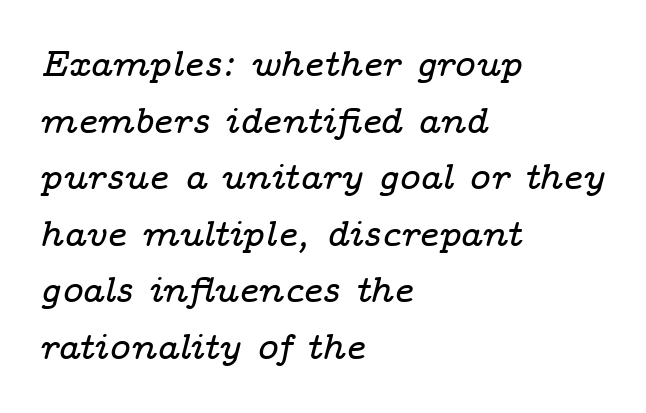
{"serif": "yes", "italic": "yes", "lean": "right", "slant_degrees": 14, "width": "wide", "stroke_contrast": "low", "x_height": "medium", "monospaced": "no", "underline": "no", "align": "left", "line_spacing": "normal", "line_spacing_ratio": 1.57, "letter_spacing": "normal", "letter_spacing_em": 0.0, "glyph_px": 36}
